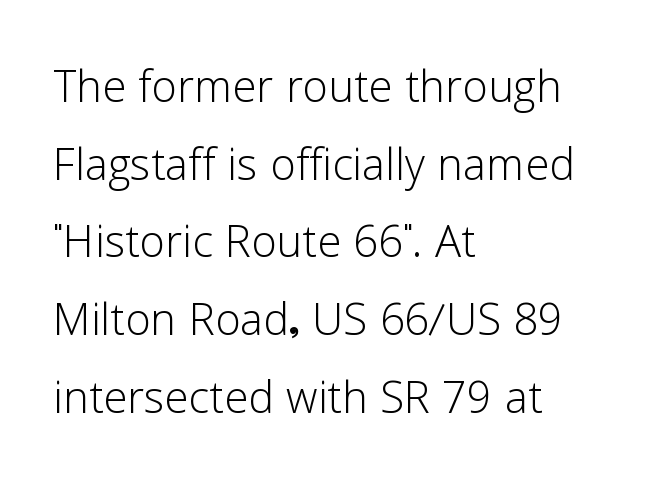
{"serif": "no", "italic": "no", "bold": "no", "weight": "light", "width": "normal", "stroke_contrast": "low", "x_height": "medium", "monospaced": "no", "underline": "no", "align": "left", "line_spacing": "normal", "line_spacing_ratio": 1.34, "letter_spacing": "normal", "letter_spacing_em": 0.0, "glyph_px": 58}
